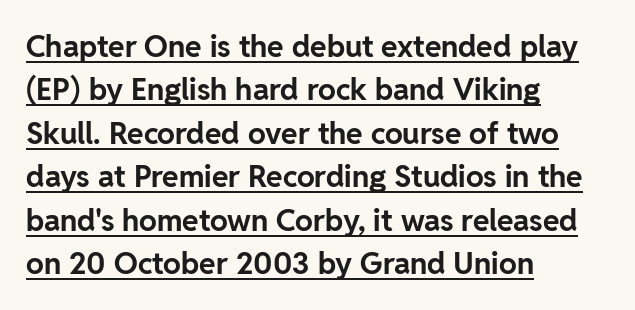
{"serif": "no", "italic": "no", "bold": "yes", "weight": "bold", "width": "normal", "stroke_contrast": "low", "x_height": "medium", "monospaced": "no", "underline": "yes", "align": "left", "line_spacing": "normal", "line_spacing_ratio": 1.45, "letter_spacing": "normal", "letter_spacing_em": 0.0, "glyph_px": 30}
